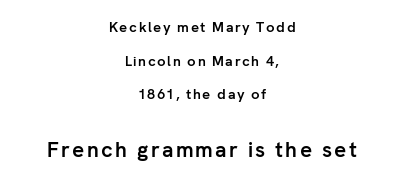
{"italic": "no", "bold": "yes", "underline": "no", "align": "center", "line_spacing": "loose", "line_spacing_ratio": 2.4, "larger_block": "second", "size_ratio": 1.5, "glyph_px": 21}
